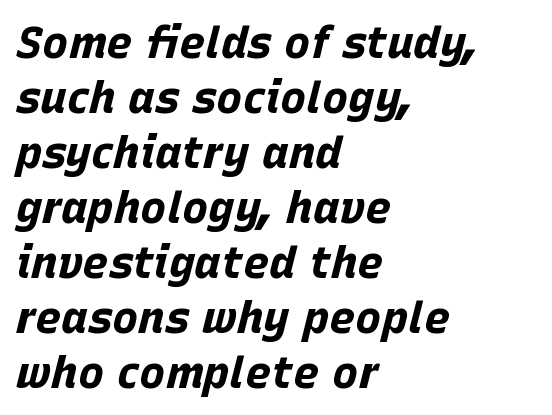
{"italic": "yes", "lean": "right", "slant_degrees": 15, "bold": "yes", "weight": "bold", "width": "normal", "stroke_contrast": "low", "x_height": "large", "monospaced": "no", "underline": "no", "align": "left", "line_spacing": "normal", "line_spacing_ratio": 1.25, "letter_spacing": "normal", "letter_spacing_em": 0.0, "glyph_px": 44}
